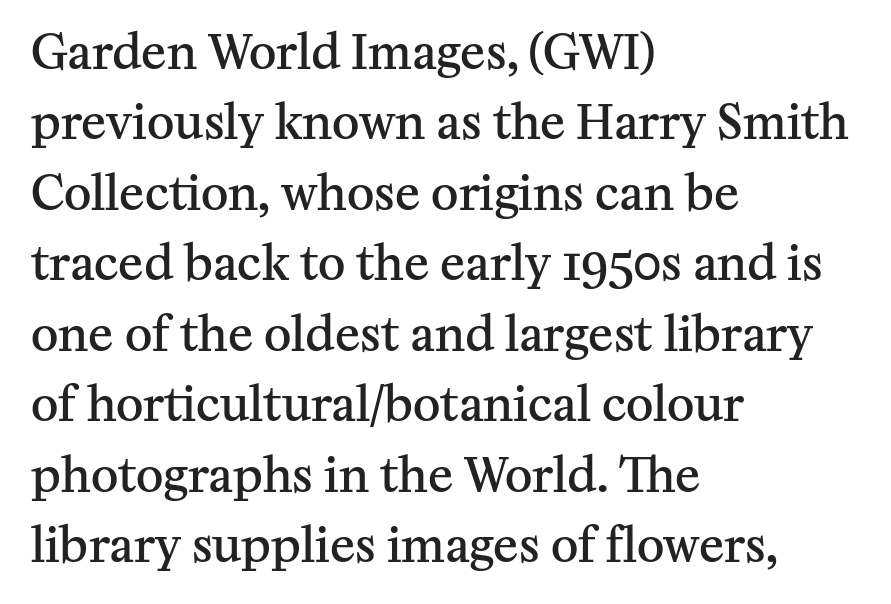
Q: Is the text bold? A: Semi-bold.
Q: Is the text italic (slanted)? A: No, it is upright.
Q: Is the typeface a serif or a sans-serif typeface? A: Serif.
Q: Is the text underlined? A: No.
Q: How is the paragraph aligned? A: Left-aligned.
Q: Is the spacing between letters normal or unusually wide? A: Normal.
Q: Is the spacing between lines tight, normal or loose? A: Normal.
Q: Width (condensed, normal, or wide)? A: Normal.
Q: Stroke contrast? A: Medium.
Q: x-height? A: Medium.
Q: Monospaced? A: No.
